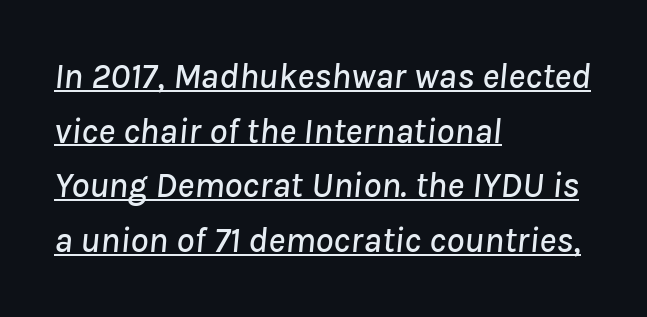
{"italic": "yes", "lean": "right", "slant_degrees": 8, "width": "normal", "stroke_contrast": "low", "x_height": "medium", "monospaced": "no", "underline": "yes", "align": "left", "line_spacing": "normal", "line_spacing_ratio": 1.52, "letter_spacing": "normal", "letter_spacing_em": 0.0, "glyph_px": 36}
